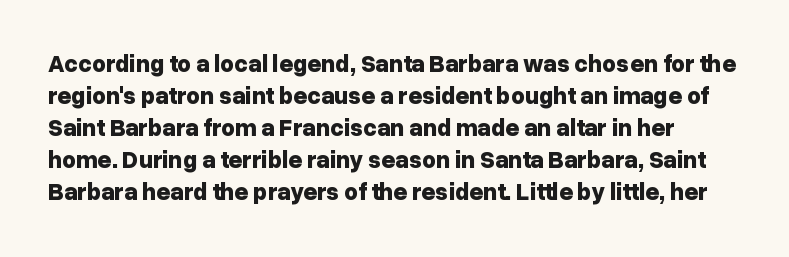
{"italic": "no", "bold": "yes", "underline": "no", "line_spacing": "normal", "line_spacing_ratio": 1.33, "letter_spacing": "normal", "letter_spacing_em": 0.0, "glyph_px": 24}
